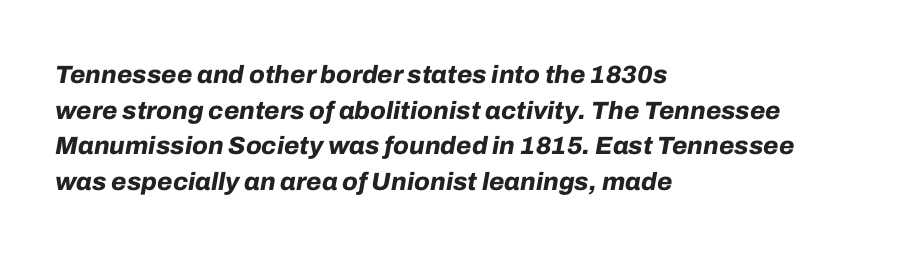
The image shows 25 px bold type, italic (leaning right); set left-aligned, normal line spacing (1.43x), normal letter spacing, not underlined.
